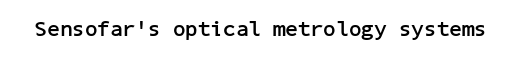
Short note: letters normally spaced. Words float on clear page, feet unadorned. The letters stand upright; this is a roman face. Heavy, bold letterforms.
